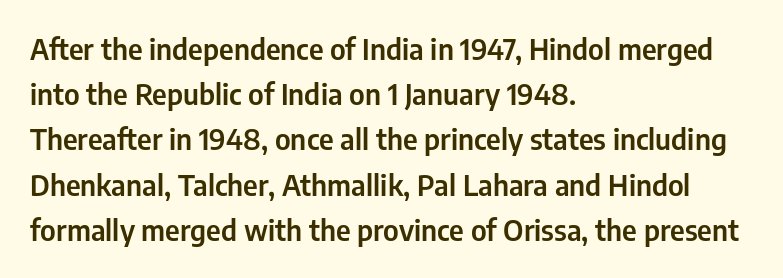
Posture: vertical. Here the designer chose a conventional face with non-uniform glyph widths. The passage is arranged the way most books set body copy — flush left. These lines keep a tight, regular rhythm from letter to letter. Horizontal bands of white between lines are of average thickness.
